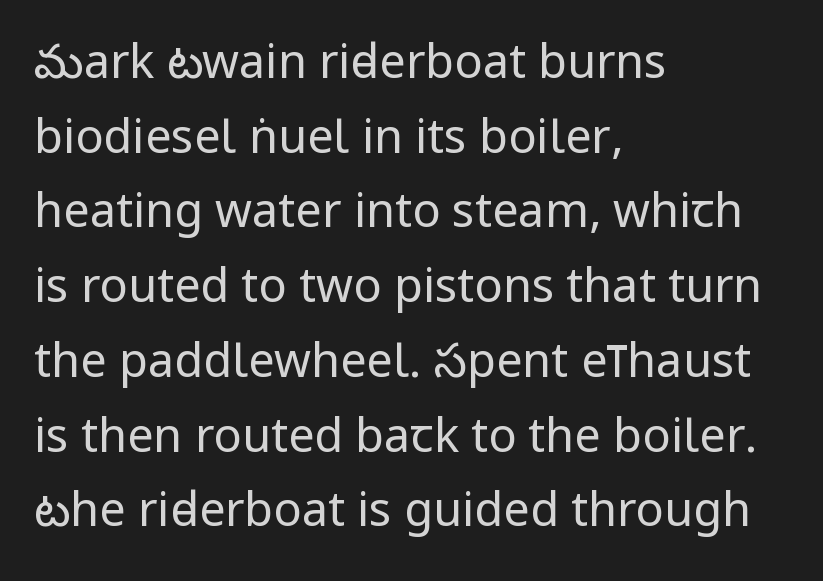
{"serif": "no", "italic": "no", "bold": "no", "weight": "regular", "width": "condensed", "stroke_contrast": "low", "x_height": "large", "monospaced": "no", "underline": "no", "align": "left", "line_spacing": "normal", "line_spacing_ratio": 1.59, "letter_spacing": "normal", "letter_spacing_em": 0.0, "glyph_px": 47}
